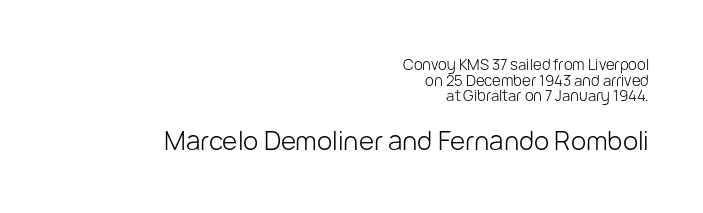
The image shows 26 px text type, upright; set right-aligned, tight line spacing (1.05x), normal letter spacing, not underlined; the second (bottom) block is 1.73x larger.
